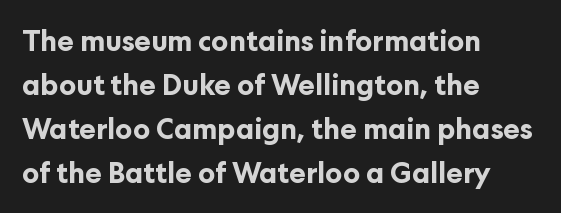
Q: Is the text bold? A: Yes.
Q: Is the text italic (slanted)? A: No, it is upright.
Q: Is the typeface a serif or a sans-serif typeface? A: Sans-serif.
Q: Is the text underlined? A: No.
Q: How is the paragraph aligned? A: Left-aligned.
Q: Is the spacing between letters normal or unusually wide? A: Normal.
Q: Is the spacing between lines tight, normal or loose? A: Normal.
Q: Width (condensed, normal, or wide)? A: Normal.
Q: Stroke contrast? A: Low.
Q: x-height? A: Medium.
Q: Monospaced? A: No.
